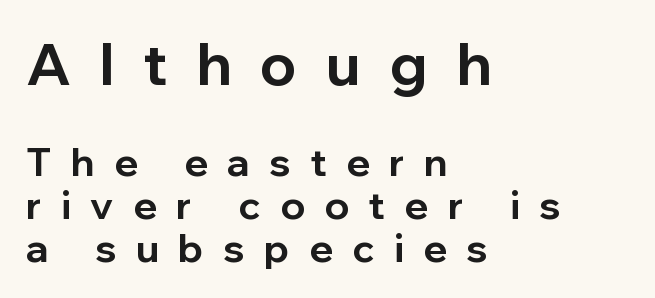
{"serif": "no", "italic": "no", "bold": "yes", "weight": "bold", "width": "normal", "stroke_contrast": "low", "x_height": "medium", "monospaced": "no", "underline": "no", "align": "left", "line_spacing": "tight", "line_spacing_ratio": 1.1, "letter_spacing": "wide", "letter_spacing_em": 0.5, "larger_block": "first", "size_ratio": 1.49, "glyph_px": 58}
